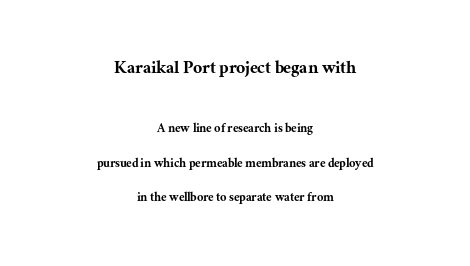
The typesetter chose a symmetrical, centered arrangement here. Type size steps down from the first block to the second. This block would shrink considerably if given ordinary leading; it's expanded now. Unlike italic type, these characters show no tilt at all. Honestly, there is no underline to notice here at all. The passage shown has conventional tracking throughout.
